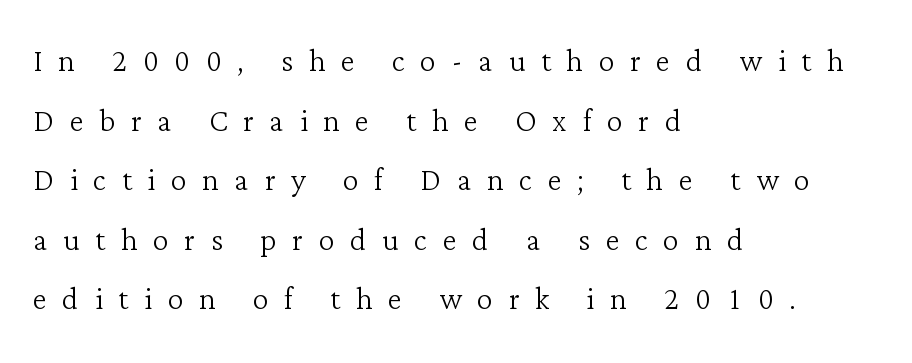
The image shows 40 px light serif type, upright; set left-aligned, normal line spacing (1.49x), unusually wide letter spacing (+0.39 em), not underlined; low stroke contrast and a medium x-height.
